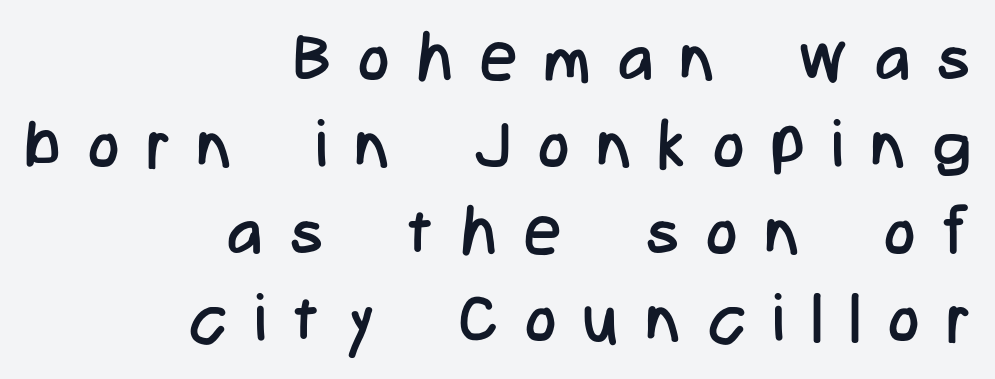
Designer's note — italics off, roman on. Each word looks stretched out because of the extra space between its letters. A typesetter would call this proportional, since set widths differ per character. The leading is moderate, giving the passage an even texture. Underline: absent.
